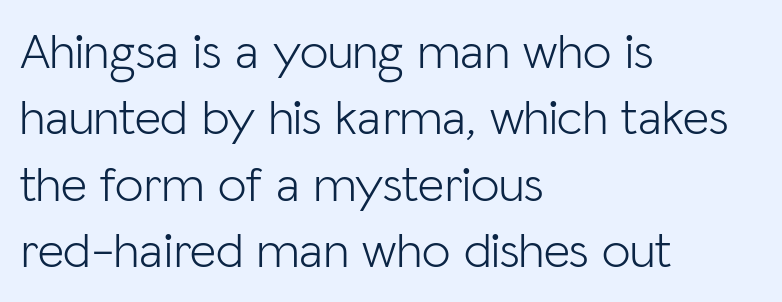
Where is the straight margin? On the left. Ordinary non-slanted type is in use. The weight tops out at a normal text grade. Does the leading feel generous? No, just average. Is the letter spacing exaggerated? No — it looks like the ordinary default.
